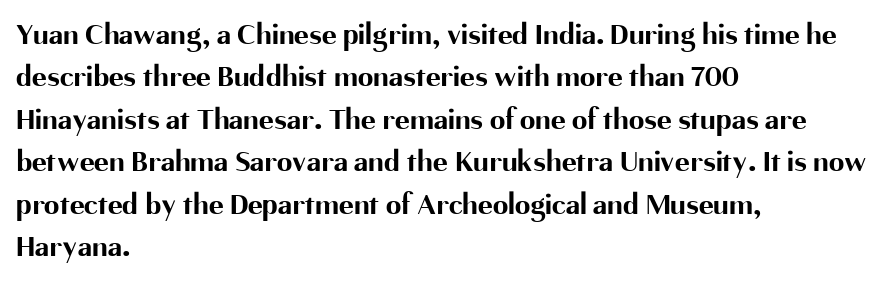
The image shows 31 px bold sans-serif type, upright; set left-aligned, normal line spacing (1.37x), normal letter spacing, not underlined; medium stroke contrast and a medium x-height.
